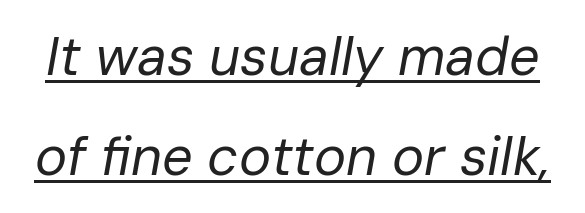
A baseline rule has been typeset under these characters. Does extra space separate the letters? No, they use regular spacing. Posture: slanted. Heft: none added — not bold.
